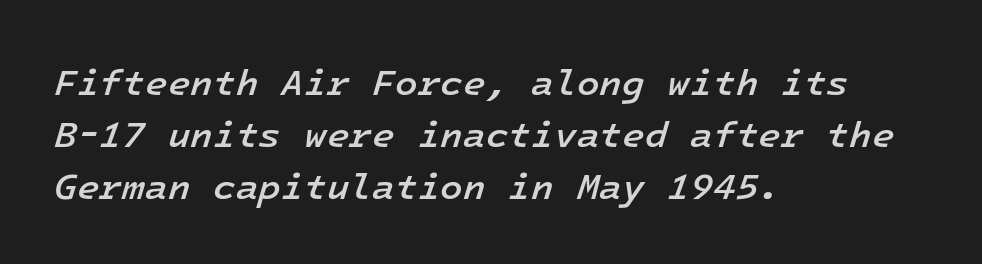
The image shows 37 px semibold type, italic (leaning right), monospaced; set left-aligned, normal line spacing (1.4x), normal letter spacing, not underlined; low stroke contrast and a medium x-height.
